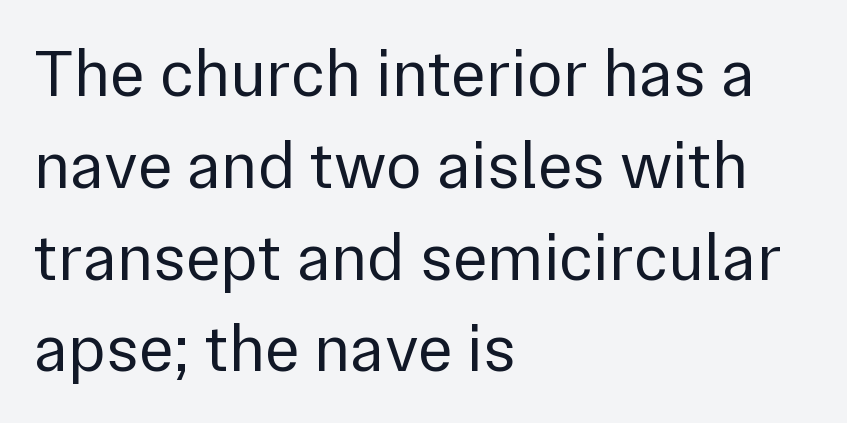
Q: Is the text bold? A: No.
Q: Is the text italic (slanted)? A: No, it is upright.
Q: Is the typeface a serif or a sans-serif typeface? A: Sans-serif.
Q: Is the text underlined? A: No.
Q: How is the paragraph aligned? A: Left-aligned.
Q: Is the spacing between letters normal or unusually wide? A: Normal.
Q: Is the spacing between lines tight, normal or loose? A: Normal.
Q: Width (condensed, normal, or wide)? A: Normal.
Q: Stroke contrast? A: Low.
Q: x-height? A: Medium.
Q: Monospaced? A: No.
